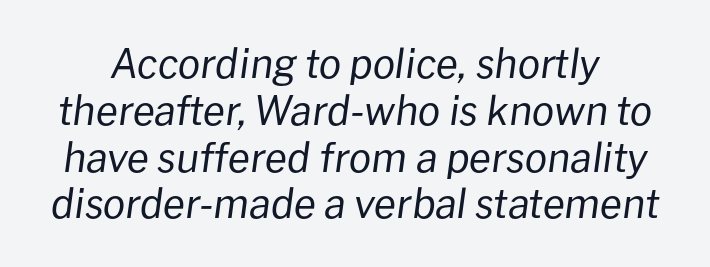
Q: Is the text bold? A: No.
Q: Is the text italic (slanted)? A: Yes, it leans right by about 8 degrees.
Q: Is the text underlined? A: No.
Q: Is the spacing between letters normal or unusually wide? A: Normal.
Q: Width (condensed, normal, or wide)? A: Normal.
Q: Stroke contrast? A: Low.
Q: x-height? A: Medium.
Q: Monospaced? A: No.
